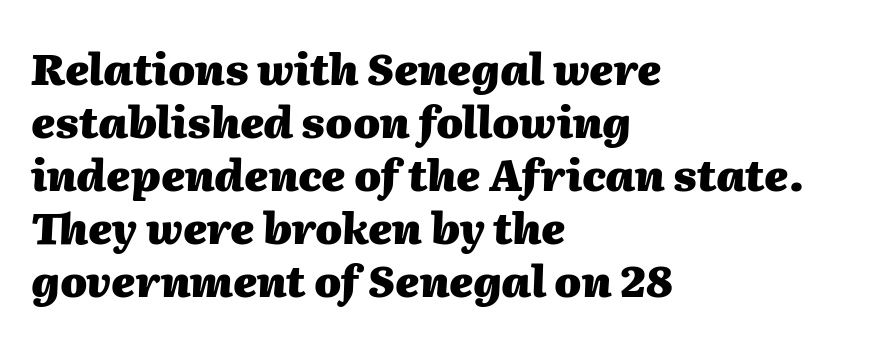
{"italic": "yes", "lean": "right", "slant_degrees": 2, "bold": "yes", "weight": "heavy", "width": "normal", "stroke_contrast": "medium", "x_height": "medium", "monospaced": "no", "underline": "no", "align": "left", "line_spacing_ratio": 1.23, "letter_spacing": "normal", "letter_spacing_em": 0.0, "glyph_px": 43}
